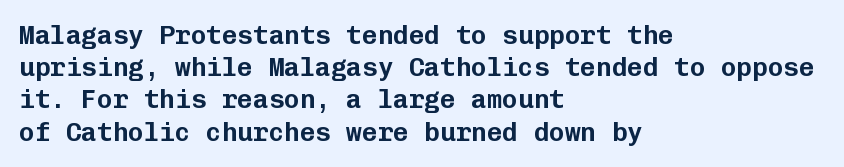
The image shows 26 px text type, upright; set left-aligned, line spacing 1.24x, normal letter spacing, not underlined.
